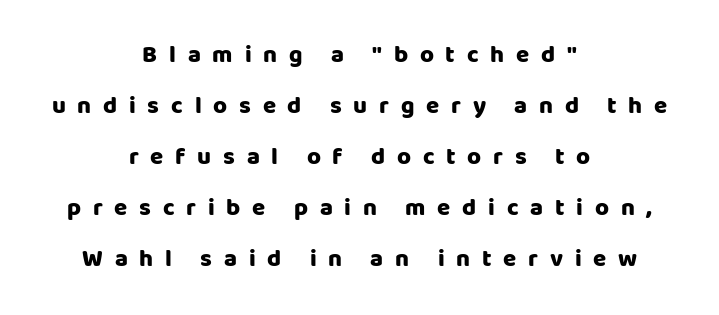
{"italic": "no", "bold": "yes", "underline": "no", "align": "center", "line_spacing": "loose", "line_spacing_ratio": 2.13, "letter_spacing": "wide", "letter_spacing_em": 0.49, "glyph_px": 24}
